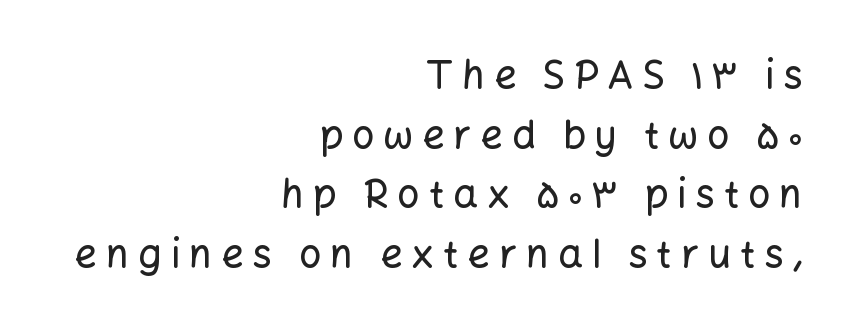
The image shows 39 px sans-serif type, upright; set right-aligned, normal line spacing (1.53x), unusually wide letter spacing (+0.23 em), not underlined; low stroke contrast and a medium x-height.
